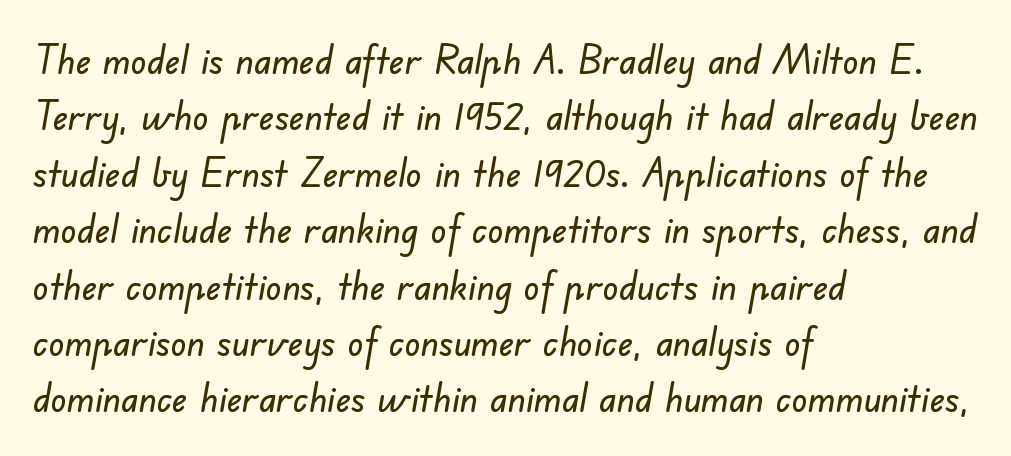
{"serif": "no", "width": "normal", "stroke_contrast": "low", "x_height": "small", "monospaced": "no", "underline": "no", "align": "left", "line_spacing": "normal", "line_spacing_ratio": 1.41, "letter_spacing": "normal", "letter_spacing_em": 0.0, "glyph_px": 40}
